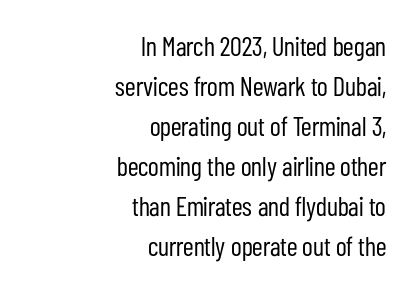
Q: Is the text bold? A: No.
Q: Is the text italic (slanted)? A: No, it is upright.
Q: Is the text underlined? A: No.
Q: How is the paragraph aligned? A: Right-aligned.
Q: Is the spacing between letters normal or unusually wide? A: Normal.
Q: Is the spacing between lines tight, normal or loose? A: Normal.
